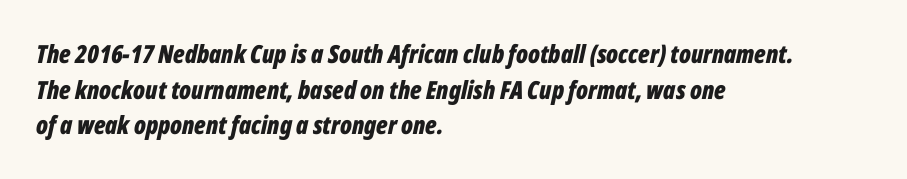
The image shows 25 px bold type, italic (leaning right); set left-aligned, normal line spacing (1.43x), normal letter spacing, not underlined.
